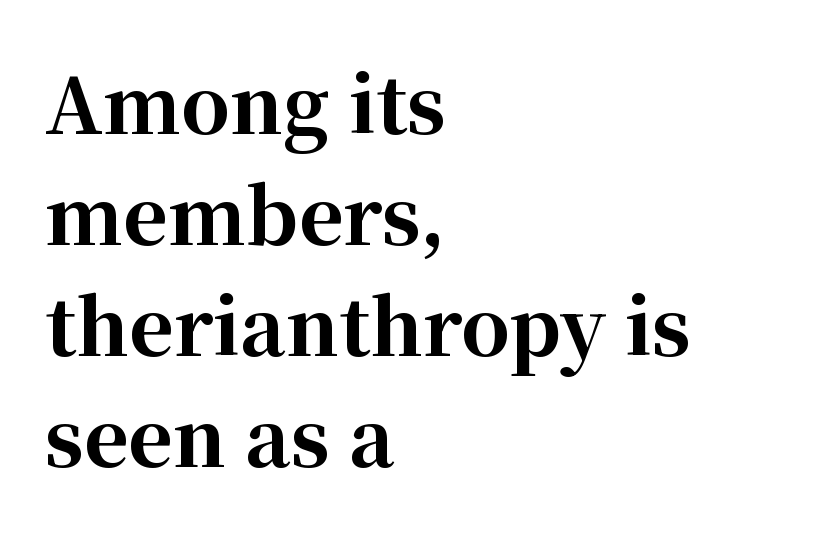
In terms of weight, the rendering is a true, heavy bold. Ordinary non-slanted type is in use. This sample has the flowing, uneven cadence of proportional lettering. Does extra space separate the letters? No, they use regular spacing. The specimen omits any rule beneath the text block's lines. Classification — serif.
